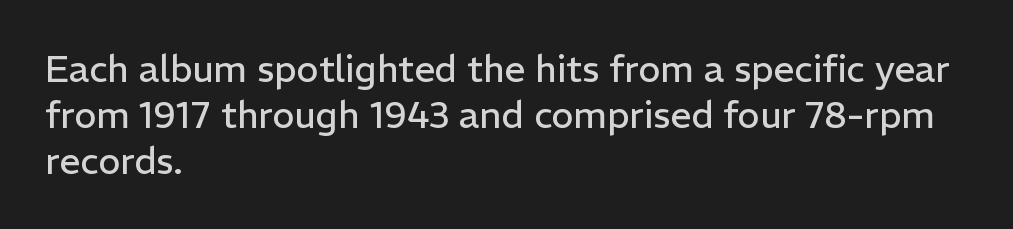
Q: Is the text bold? A: No.
Q: Is the text italic (slanted)? A: No, it is upright.
Q: Is the typeface a serif or a sans-serif typeface? A: Sans-serif.
Q: Is the text underlined? A: No.
Q: How is the paragraph aligned? A: Left-aligned.
Q: Is the spacing between letters normal or unusually wide? A: Normal.
Q: Width (condensed, normal, or wide)? A: Normal.
Q: Stroke contrast? A: Low.
Q: x-height? A: Medium.
Q: Monospaced? A: No.
